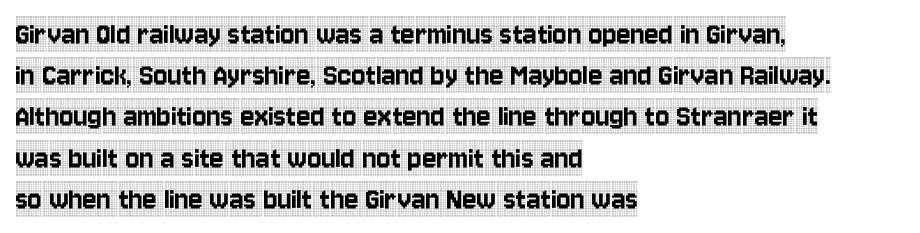
Regular leading. The ragged edge is on the right, which tells us the setting is flush left. Beneath every word, the page is bare. Looks like regular typesetting: each glyph gets only the width it needs.
